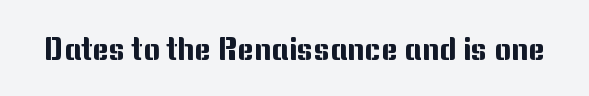
Q: Is the text italic (slanted)? A: No, it is upright.
Q: Is the typeface a serif or a sans-serif typeface? A: Sans-serif.
Q: Is the text underlined? A: No.
Q: Is the spacing between letters normal or unusually wide? A: Normal.
Q: Width (condensed, normal, or wide)? A: Normal.
Q: Stroke contrast? A: Medium.
Q: x-height? A: Medium.
Q: Monospaced? A: No.
